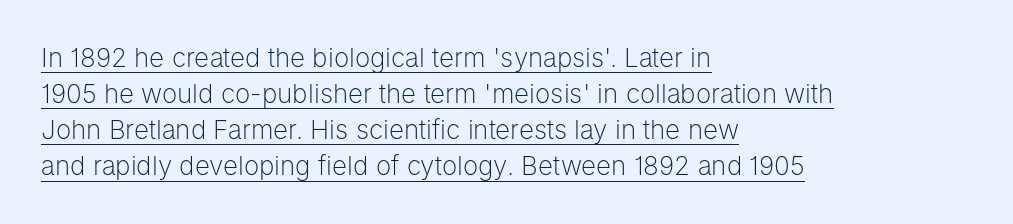
Q: Is the text bold? A: No.
Q: Is the text italic (slanted)? A: No, it is upright.
Q: Is the text underlined? A: Yes.
Q: How is the paragraph aligned? A: Left-aligned.
Q: Is the spacing between letters normal or unusually wide? A: Normal.
Q: Is the spacing between lines tight, normal or loose? A: Normal.
